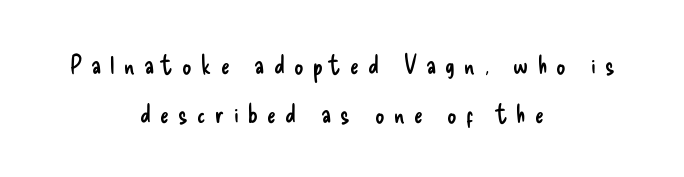
The image shows 26 px text type, upright; set centered, line spacing 1.87x, unusually wide letter spacing (+0.36 em), not underlined.
